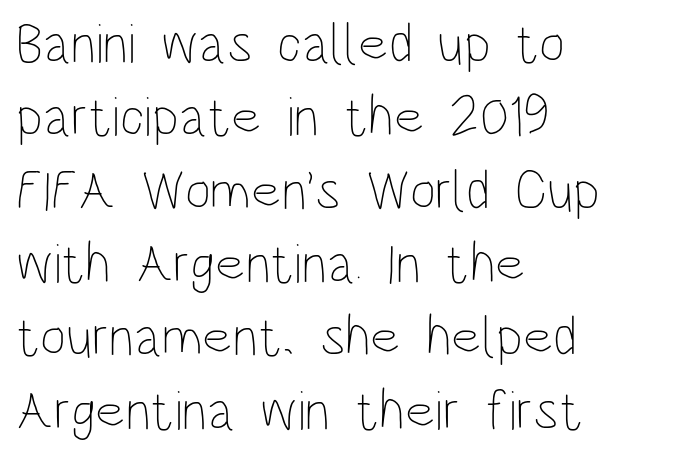
{"italic": "no", "bold": "no", "weight": "thin", "width": "condensed", "stroke_contrast": "low", "x_height": "large", "monospaced": "no", "underline": "no", "align": "left", "line_spacing": "normal", "line_spacing_ratio": 1.31, "letter_spacing": "normal", "letter_spacing_em": 0.0, "glyph_px": 56}
